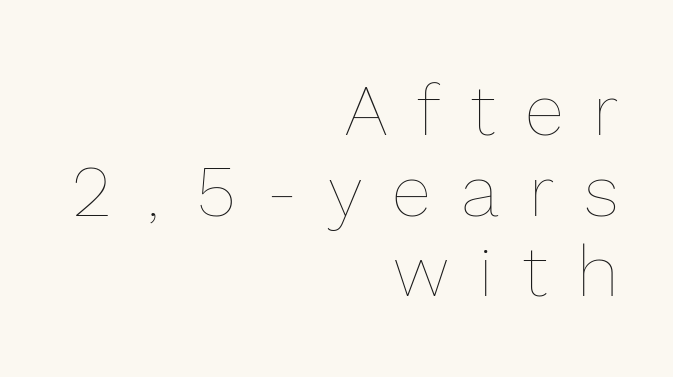
{"italic": "no", "bold": "no", "weight": "thin", "width": "normal", "x_height": "medium", "monospaced": "no", "underline": "no", "align": "right", "line_spacing": "tight", "line_spacing_ratio": 1.12, "letter_spacing": "wide", "letter_spacing_em": 0.42, "glyph_px": 72}
